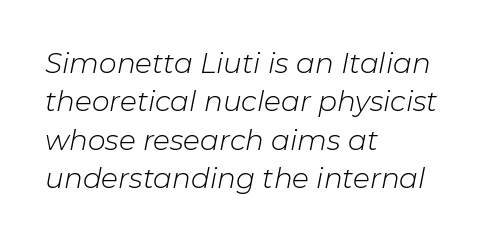
Q: Is the text bold? A: No.
Q: Is the text italic (slanted)? A: Yes, it leans right by about 11 degrees.
Q: Is the text underlined? A: No.
Q: How is the paragraph aligned? A: Left-aligned.
Q: Is the spacing between letters normal or unusually wide? A: Normal.
Q: Is the spacing between lines tight, normal or loose? A: Normal.
Q: Width (condensed, normal, or wide)? A: Normal.
Q: Stroke contrast? A: Low.
Q: x-height? A: Medium.
Q: Monospaced? A: No.
